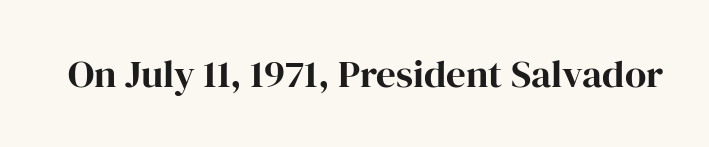
Q: Is the text italic (slanted)? A: No, it is upright.
Q: Is the typeface a serif or a sans-serif typeface? A: Serif.
Q: Is the text underlined? A: No.
Q: Is the spacing between letters normal or unusually wide? A: Normal.
Q: Width (condensed, normal, or wide)? A: Normal.
Q: Stroke contrast? A: High.
Q: x-height? A: Medium.
Q: Monospaced? A: No.
